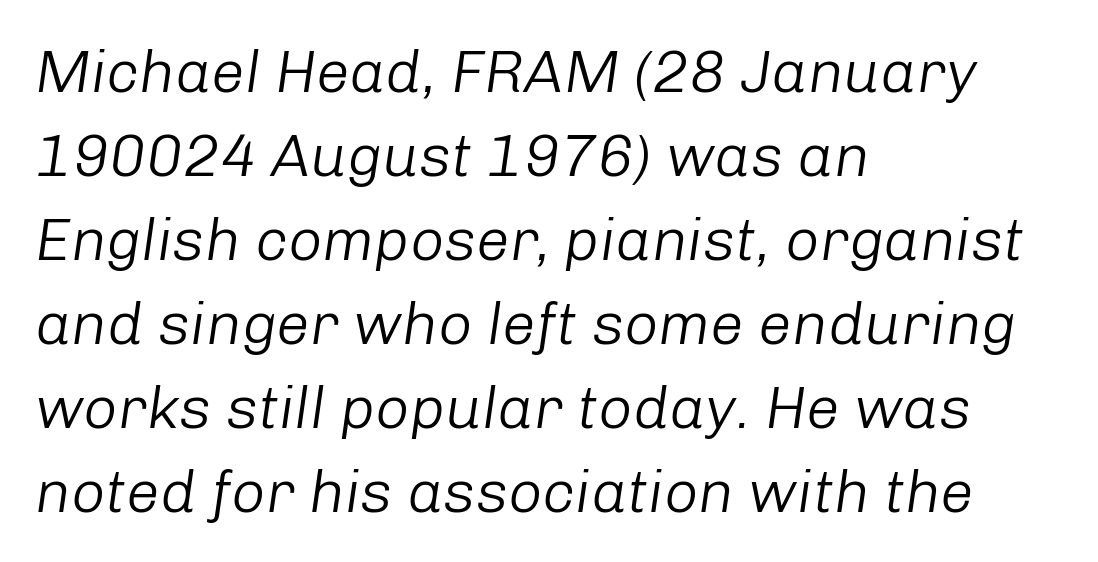
{"italic": "yes", "lean": "right", "slant_degrees": 8, "bold": "no", "weight": "light", "width": "normal", "stroke_contrast": "low", "x_height": "medium", "monospaced": "no", "underline": "no", "align": "left", "line_spacing": "normal", "line_spacing_ratio": 1.4, "letter_spacing": "normal", "letter_spacing_em": 0.0, "glyph_px": 60}
